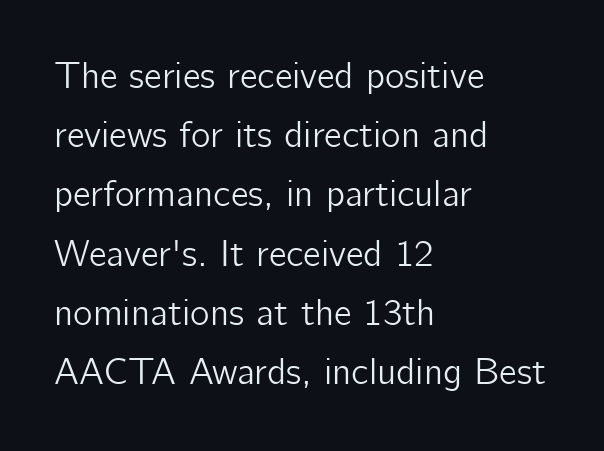
This sample uses plain, unmodified letter spacing. The passage is arranged the way most books set body copy — flush left. This sample keeps an unexceptional amount of space between lines. These lines are rendered in a variable-pitch font. Every character sits straight up, as roman type does. Is this a sans? Yes — the strokes have no serifs.
